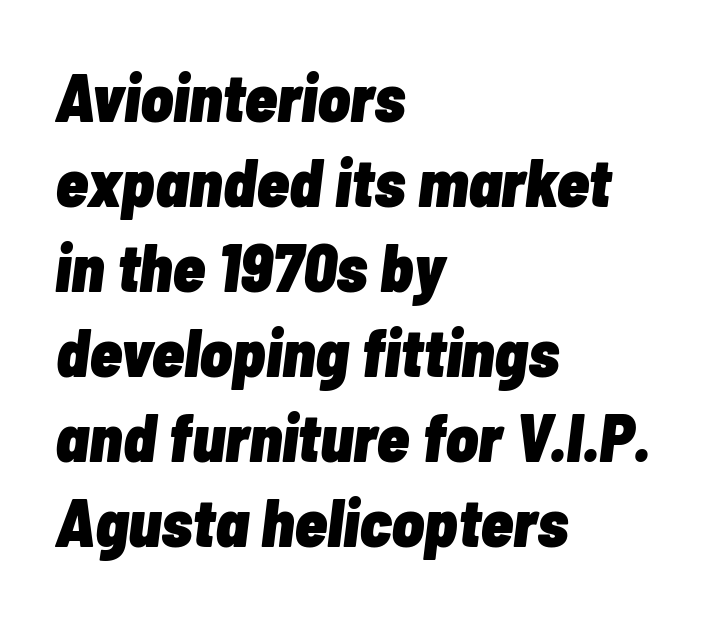
Q: Is the text bold? A: Yes.
Q: Is the text italic (slanted)? A: Yes, it leans right by about 7 degrees.
Q: Is the text underlined? A: No.
Q: How is the paragraph aligned? A: Left-aligned.
Q: Is the spacing between letters normal or unusually wide? A: Normal.
Q: Is the spacing between lines tight, normal or loose? A: Normal.
Q: Width (condensed, normal, or wide)? A: Condensed.
Q: Stroke contrast? A: Low.
Q: x-height? A: Medium.
Q: Monospaced? A: No.
